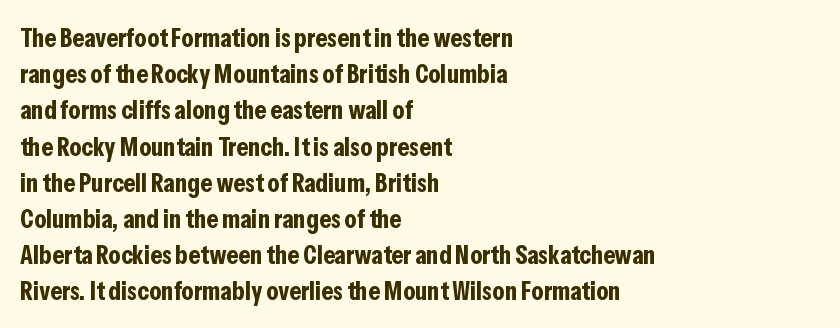
Does the weight exceed regular? Yes, all the way to bold. Inter-character spacing is left at the font's built-in metrics. If you drew a ruler down the left edge, every line would touch it. Only glyphs here, with clear space below each row. This sample keeps an unexceptional amount of space between lines.
